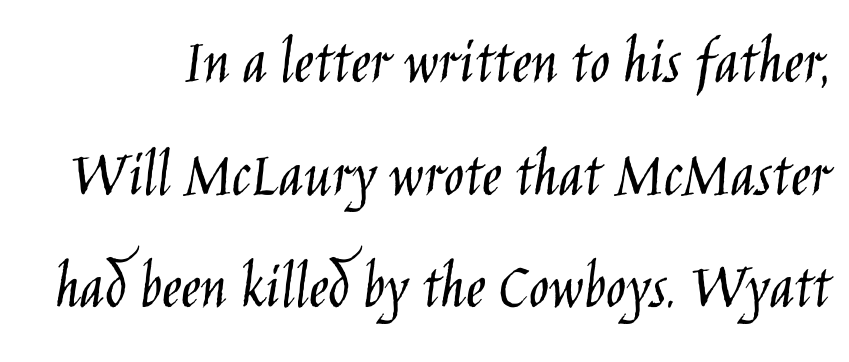
{"serif": "no", "bold": "no", "weight": "light", "width": "condensed", "stroke_contrast": "low", "x_height": "large", "monospaced": "no", "underline": "no", "line_spacing": "normal", "line_spacing_ratio": 1.68, "letter_spacing": "normal", "letter_spacing_em": 0.0, "glyph_px": 67}
